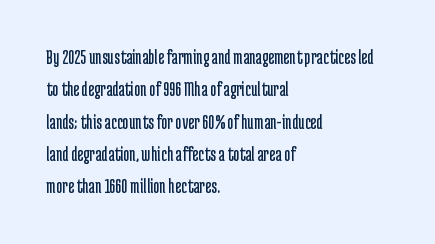
{"italic": "no", "bold": "no", "underline": "no", "align": "left", "line_spacing": "normal", "line_spacing_ratio": 1.54, "letter_spacing": "normal", "letter_spacing_em": 0.0, "glyph_px": 21}
